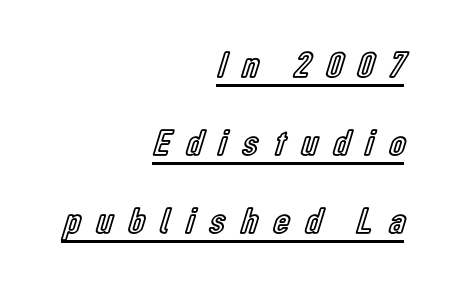
Here the designer chose a conventional face with non-uniform glyph widths. Here the glyphs are tracked loosely, breaking word shapes into spaced letters. This rendering uses right alignment, leaving the left contour irregular. Students, observe: this is what heavily led, spacious text looks like.
